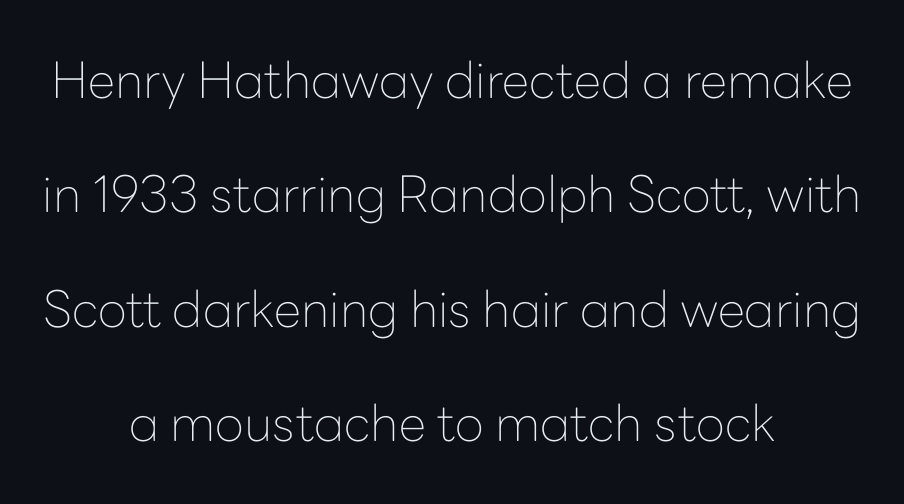
{"serif": "no", "italic": "no", "bold": "no", "weight": "thin", "width": "normal", "stroke_contrast": "low", "x_height": "medium", "monospaced": "no", "underline": "no", "align": "center", "line_spacing": "loose", "line_spacing_ratio": 2.29, "letter_spacing": "normal", "letter_spacing_em": 0.0, "glyph_px": 50}
